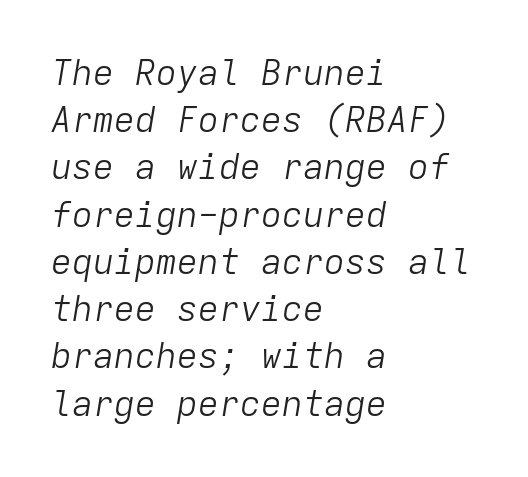
The image shows 35 px light type, italic (leaning right), monospaced; set left-aligned, normal line spacing (1.35x), normal letter spacing, not underlined; low stroke contrast and a medium x-height.
